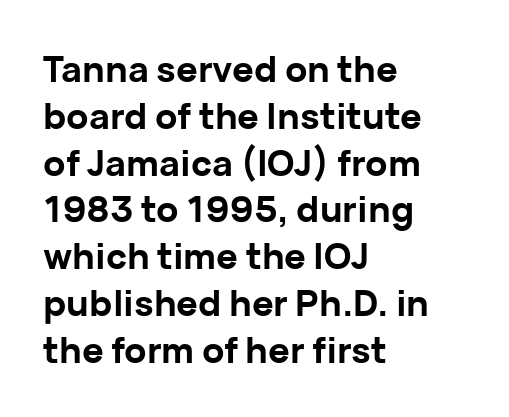
This sample uses plain, unmodified letter spacing. The paragraph shown leans on its left margin. The rendering shows plain stroke endings on the letterforms — a sans-serif design. Lines of text with bare space underneath. What weight is shown? A full bold with thick strokes. The rows are spaced the way most documents space them.
